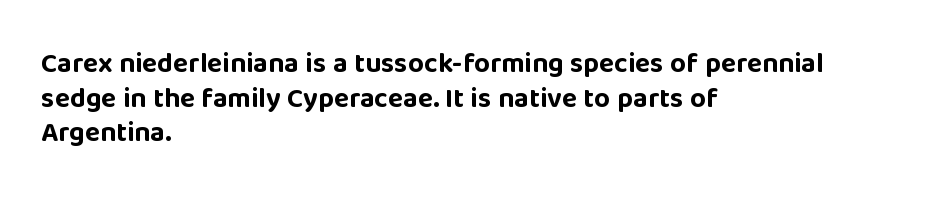
{"serif": "no", "italic": "no", "bold": "yes", "weight": "bold", "width": "normal", "stroke_contrast": "low", "x_height": "large", "monospaced": "no", "underline": "no", "align": "left", "line_spacing_ratio": 1.24, "letter_spacing": "normal", "letter_spacing_em": 0.0, "glyph_px": 28}
